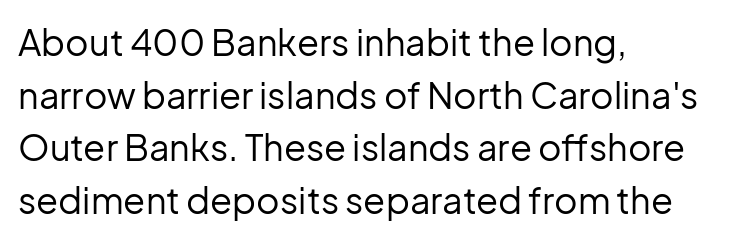
The image shows 36 px regular-weight sans-serif type, upright; set left-aligned, normal line spacing (1.46x), normal letter spacing, not underlined; low stroke contrast and a medium x-height.
